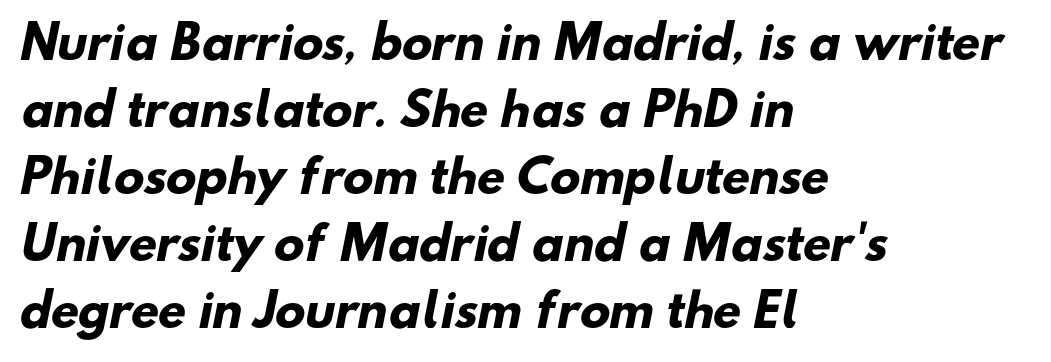
Q: Is the text bold? A: Yes.
Q: Is the typeface a serif or a sans-serif typeface? A: Sans-serif.
Q: Is the text underlined? A: No.
Q: How is the paragraph aligned? A: Left-aligned.
Q: Is the spacing between letters normal or unusually wide? A: Normal.
Q: Is the spacing between lines tight, normal or loose? A: Normal.
Q: Width (condensed, normal, or wide)? A: Normal.
Q: Stroke contrast? A: Low.
Q: x-height? A: Small.
Q: Monospaced? A: No.
